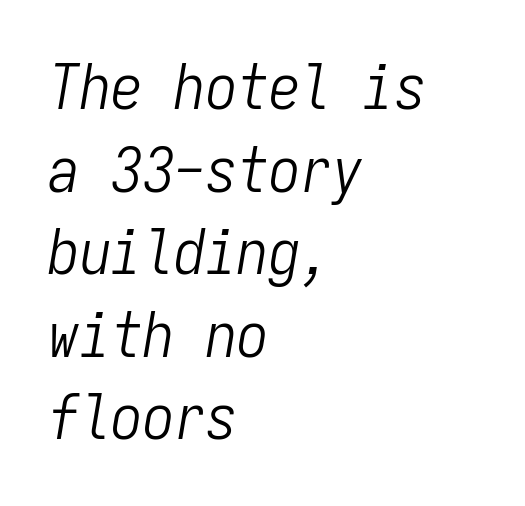
{"italic": "yes", "lean": "right", "slant_degrees": 9, "bold": "no", "weight": "light", "width": "condensed", "stroke_contrast": "low", "x_height": "medium", "monospaced": "yes", "underline": "no", "align": "left", "line_spacing": "normal", "line_spacing_ratio": 1.31, "letter_spacing": "normal", "letter_spacing_em": 0.0, "glyph_px": 63}
